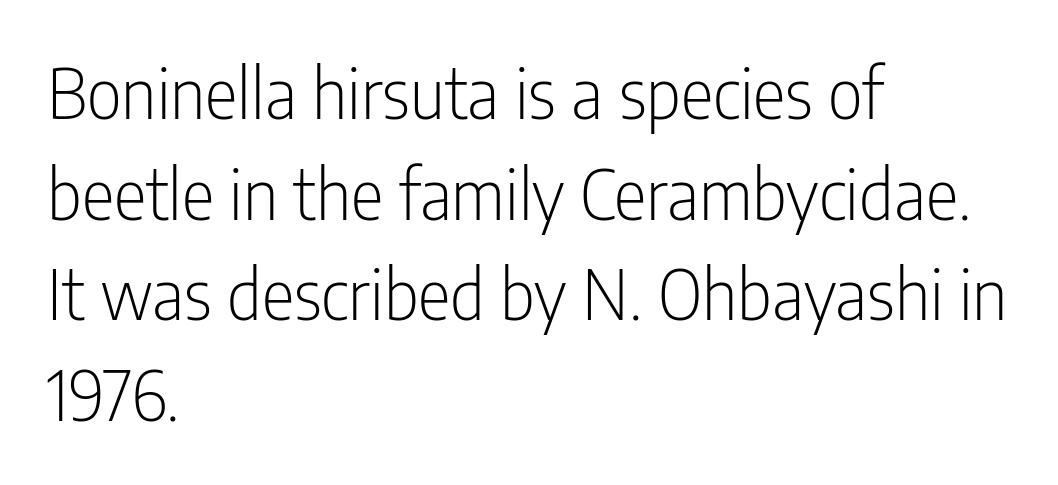
Is this a fixed-width face? No — the glyphs have proportional, varying widths. Beneath every word, the page is bare. The face looks like a standard text weight, possibly lighter. This rendering employs a face without finishing strokes, i.e., a sans-serif.
